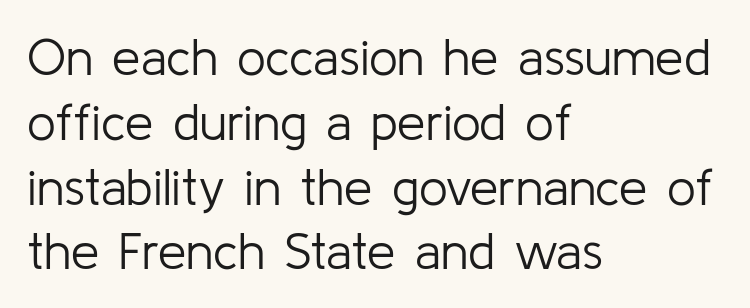
The image shows 51 px light sans-serif type, upright; set left-aligned, normal line spacing (1.27x), normal letter spacing, not underlined; low stroke contrast and a medium x-height.
